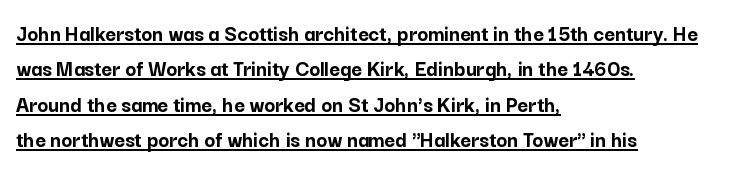
The image shows 23 px bold type, upright; set left-aligned, normal line spacing (1.54x), normal letter spacing, underlined.
